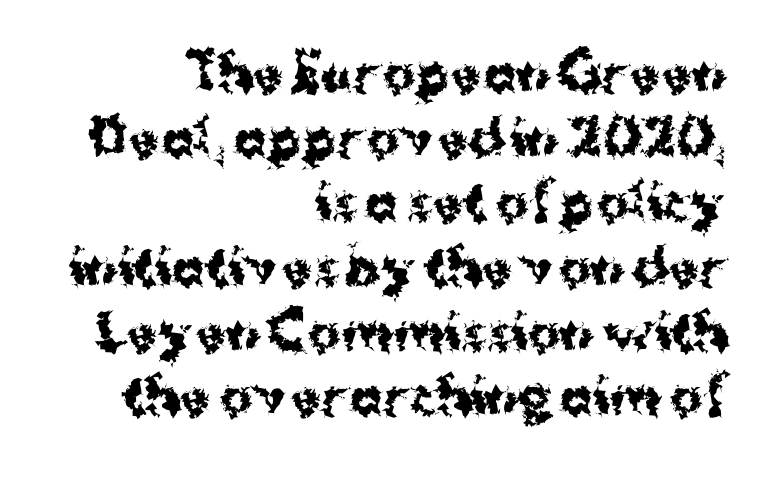
Does the lettering tilt? It doesn't — this is upright. No extra tracking has been applied to these lines. This sample has the flowing, uneven cadence of proportional lettering. Set as a true bold cut, around the 700 mark.
